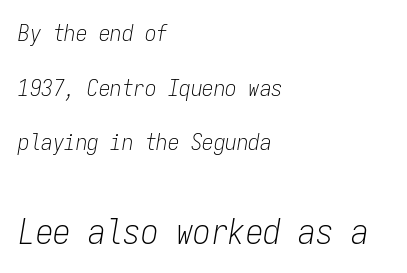
The image shows 35 px light, condensed type, italic (leaning right), monospaced; set left-aligned, loose line spacing (2.38x), normal letter spacing, not underlined; the second (bottom) block is 1.52x larger; low stroke contrast and a medium x-height.
